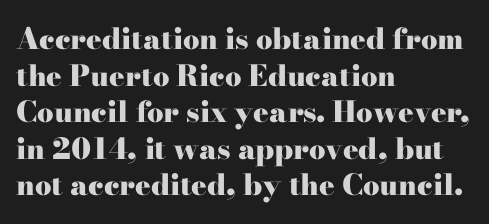
{"serif": "yes", "italic": "no", "bold": "yes", "weight": "heavy", "width": "wide", "stroke_contrast": "high", "x_height": "small", "monospaced": "no", "underline": "no", "align": "left", "line_spacing": "normal", "line_spacing_ratio": 1.26, "letter_spacing": "normal", "letter_spacing_em": 0.0, "glyph_px": 29}
